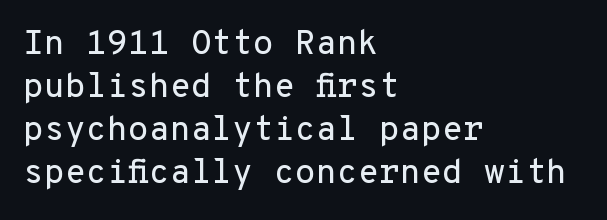
Q: Is the text italic (slanted)? A: No, it is upright.
Q: Is the typeface a serif or a sans-serif typeface? A: Sans-serif.
Q: Is the text underlined? A: No.
Q: How is the paragraph aligned? A: Left-aligned.
Q: Is the spacing between letters normal or unusually wide? A: Normal.
Q: Is the spacing between lines tight, normal or loose? A: Normal.
Q: Width (condensed, normal, or wide)? A: Normal.
Q: Stroke contrast? A: Low.
Q: x-height? A: Medium.
Q: Monospaced? A: Yes.
